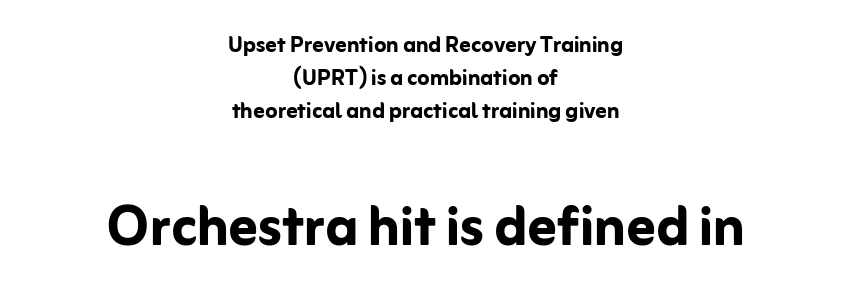
Q: Is the text bold? A: Yes.
Q: Is the text italic (slanted)? A: No, it is upright.
Q: Is the typeface a serif or a sans-serif typeface? A: Sans-serif.
Q: Is the text underlined? A: No.
Q: How is the paragraph aligned? A: Centered.
Q: Is the spacing between letters normal or unusually wide? A: Normal.
Q: Which block of text is set in a larger size, the first (top) or the second (bottom)? A: The second (bottom) one.
Q: Width (condensed, normal, or wide)? A: Normal.
Q: Stroke contrast? A: Low.
Q: x-height? A: Medium.
Q: Monospaced? A: No.
